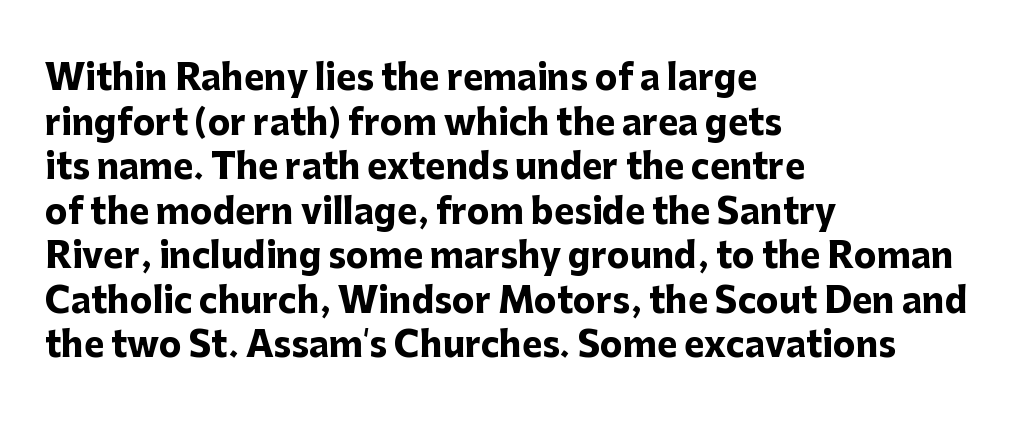
Inter-character spacing is left at the font's built-in metrics. Honestly, there is no underline to notice here at all. One glance says typical: line gaps are just what's usual. Posture: upright roman. Strokes here are thick enough to call this a true bold.
